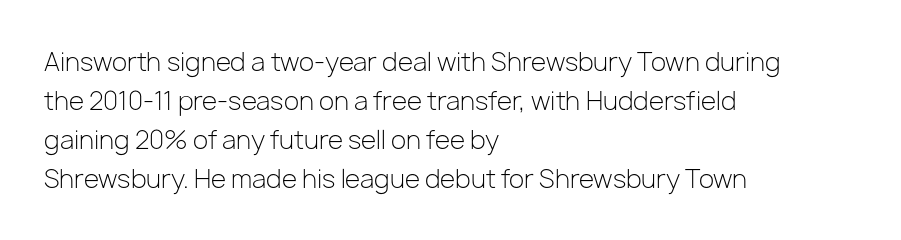
{"italic": "no", "bold": "no", "underline": "no", "align": "left", "line_spacing": "normal", "line_spacing_ratio": 1.56, "letter_spacing": "normal", "letter_spacing_em": 0.0, "glyph_px": 25}
